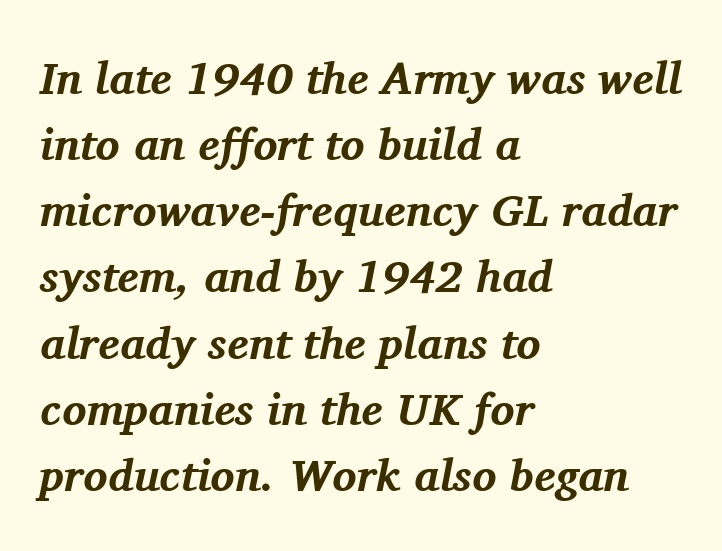
The image shows 45 px bold serif type, italic (leaning right); set left-aligned, normal line spacing (1.47x), normal letter spacing, not underlined; medium stroke contrast and a medium x-height.
